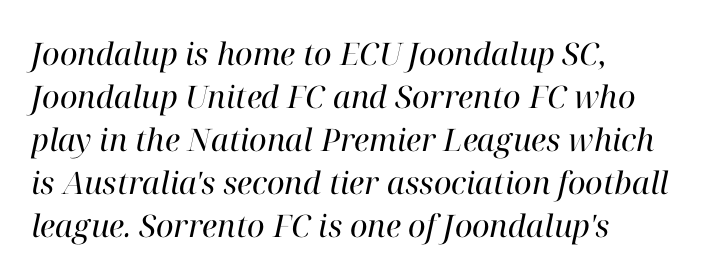
{"serif": "yes", "italic": "yes", "lean": "right", "slant_degrees": 12, "bold": "no", "weight": "regular", "width": "normal", "stroke_contrast": "high", "x_height": "medium", "monospaced": "no", "underline": "no", "align": "left", "line_spacing": "normal", "line_spacing_ratio": 1.39, "letter_spacing": "normal", "letter_spacing_em": 0.0, "glyph_px": 31}
